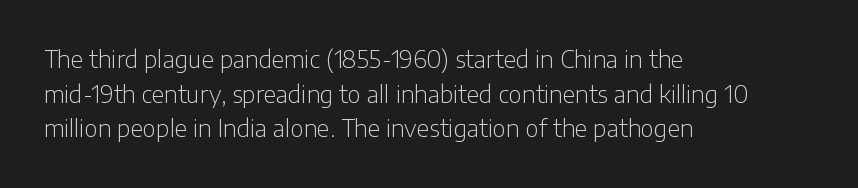
The image shows 23 px text type, upright; set left-aligned, normal line spacing (1.51x), normal letter spacing, not underlined.
